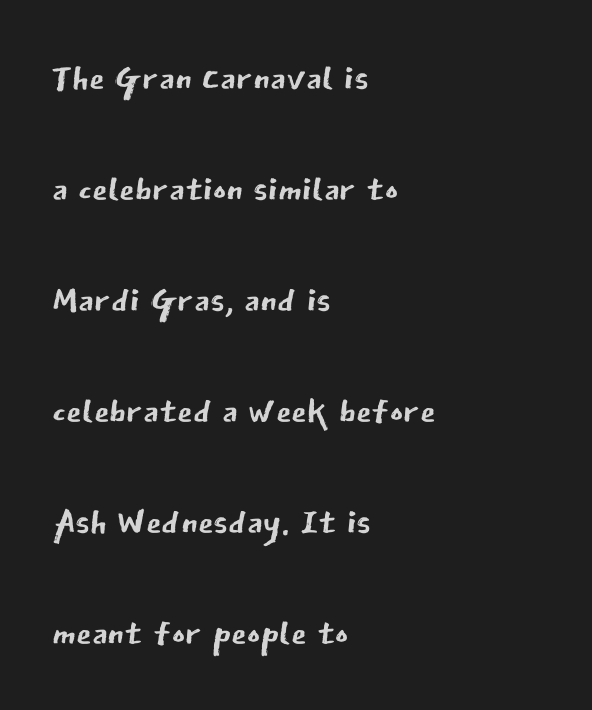
Q: Is the text bold? A: No.
Q: Is the text italic (slanted)? A: No, it is upright.
Q: Is the typeface a serif or a sans-serif typeface? A: Sans-serif.
Q: Is the text underlined? A: No.
Q: How is the paragraph aligned? A: Left-aligned.
Q: Is the spacing between letters normal or unusually wide? A: Normal.
Q: Is the spacing between lines tight, normal or loose? A: Loose.
Q: Width (condensed, normal, or wide)? A: Normal.
Q: Stroke contrast? A: Low.
Q: x-height? A: Medium.
Q: Monospaced? A: No.
